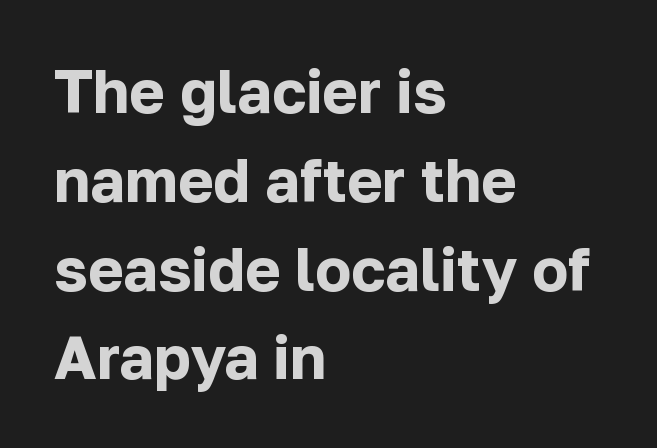
{"serif": "no", "italic": "no", "bold": "yes", "weight": "bold", "width": "normal", "stroke_contrast": "low", "x_height": "medium", "monospaced": "no", "underline": "no", "align": "left", "line_spacing": "normal", "line_spacing_ratio": 1.48, "letter_spacing": "normal", "letter_spacing_em": 0.0, "glyph_px": 60}
